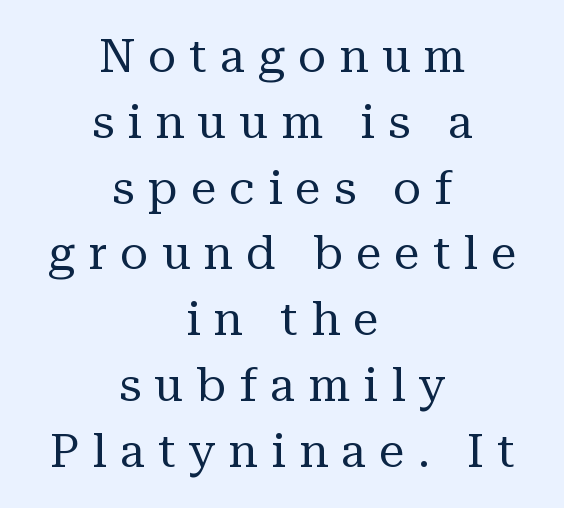
Q: Is the text bold? A: No.
Q: Is the text italic (slanted)? A: No, it is upright.
Q: Is the typeface a serif or a sans-serif typeface? A: Serif.
Q: Is the text underlined? A: No.
Q: How is the paragraph aligned? A: Centered.
Q: Is the spacing between letters normal or unusually wide? A: Unusually wide.
Q: Is the spacing between lines tight, normal or loose? A: Normal.
Q: Width (condensed, normal, or wide)? A: Normal.
Q: Stroke contrast? A: Medium.
Q: x-height? A: Medium.
Q: Monospaced? A: No.
